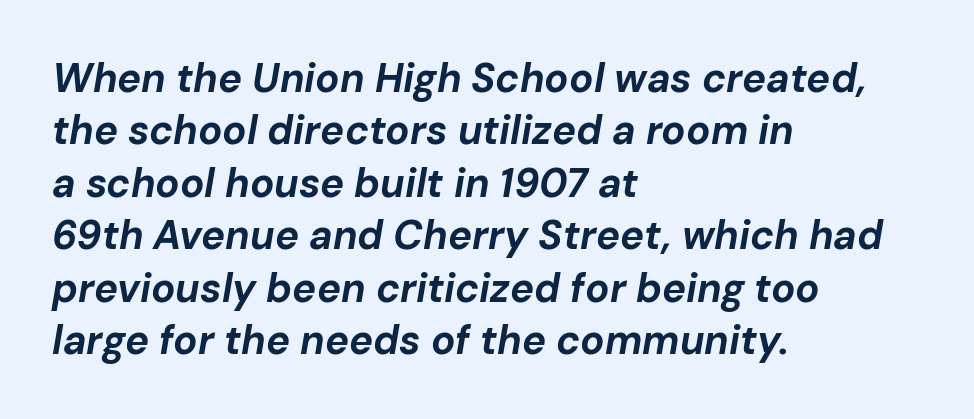
Where is the straight margin? On the left. The specimen omits any rule beneath the text block's lines. Vertical spacing — default. Slanted lettering throughout. Every letter is thick-stroked: bold, no question. The rendering keeps characters at their native spacing.
